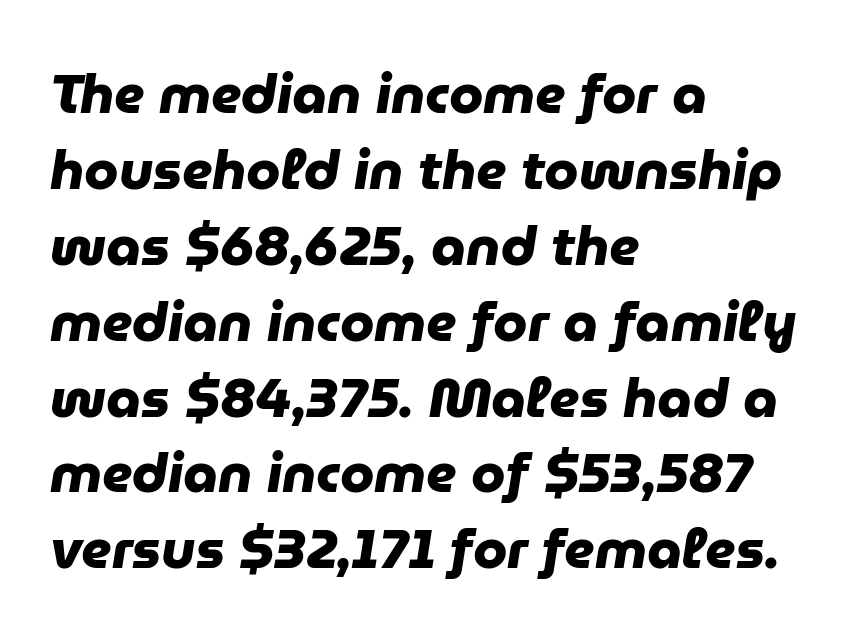
{"serif": "no", "bold": "yes", "weight": "heavy", "width": "normal", "stroke_contrast": "low", "x_height": "medium", "monospaced": "no", "underline": "no", "align": "left", "line_spacing": "normal", "line_spacing_ratio": 1.38, "letter_spacing": "normal", "letter_spacing_em": 0.0, "glyph_px": 55}
